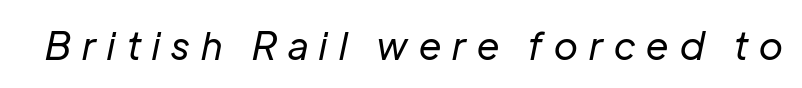
Stroke mass is kept to a normal reading level or below. What stands out about the letter spacing? Its width — letters are far apart. You could not count columns in this text — the font is proportionally spaced. Descender tails drop into unmarked territory. The typography opts for an oblique posture over an upright one.
